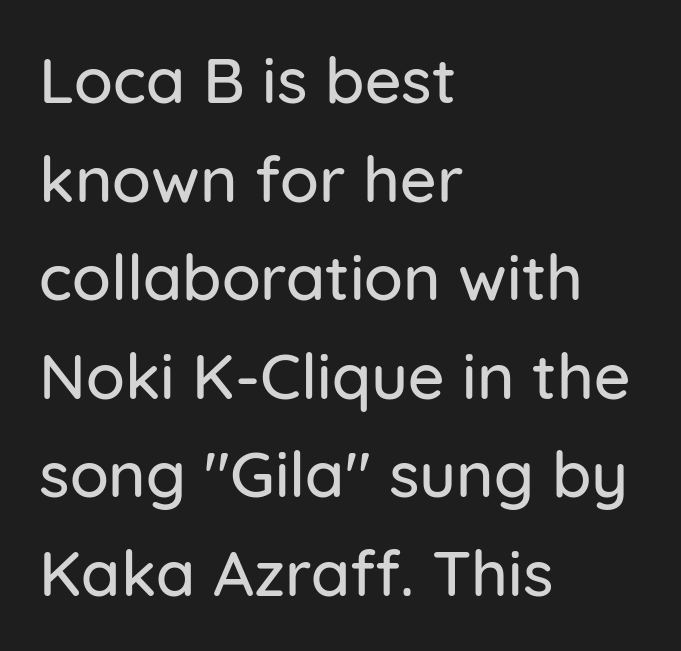
{"serif": "no", "italic": "no", "width": "normal", "stroke_contrast": "low", "x_height": "medium", "monospaced": "no", "underline": "no", "align": "left", "line_spacing": "normal", "line_spacing_ratio": 1.54, "letter_spacing": "normal", "letter_spacing_em": 0.0, "glyph_px": 64}
